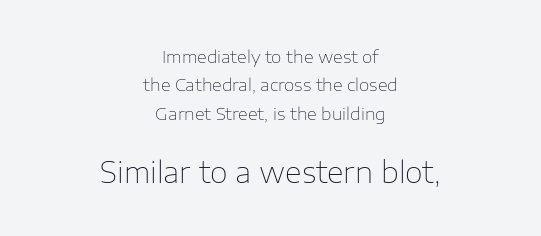
The image shows 29 px thin sans-serif type, upright; set centered, normal line spacing (1.67x), normal letter spacing, not underlined; the second (bottom) block is 1.71x larger; low stroke contrast and a medium x-height.
